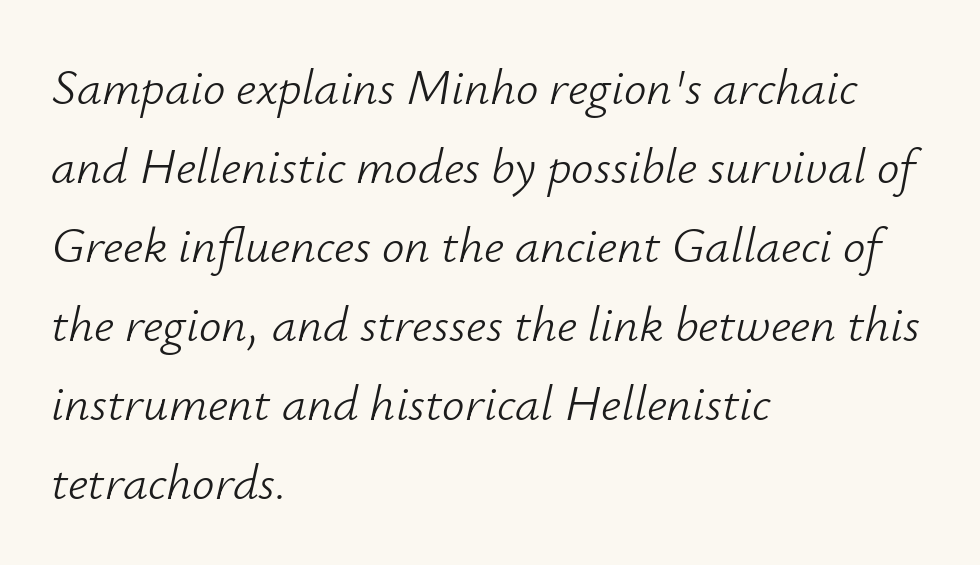
The horizontal fit of the characters is conventional and even. Just letters on the line, the space beneath them empty. Regular leading. No extra ink here — the face is not bold.
